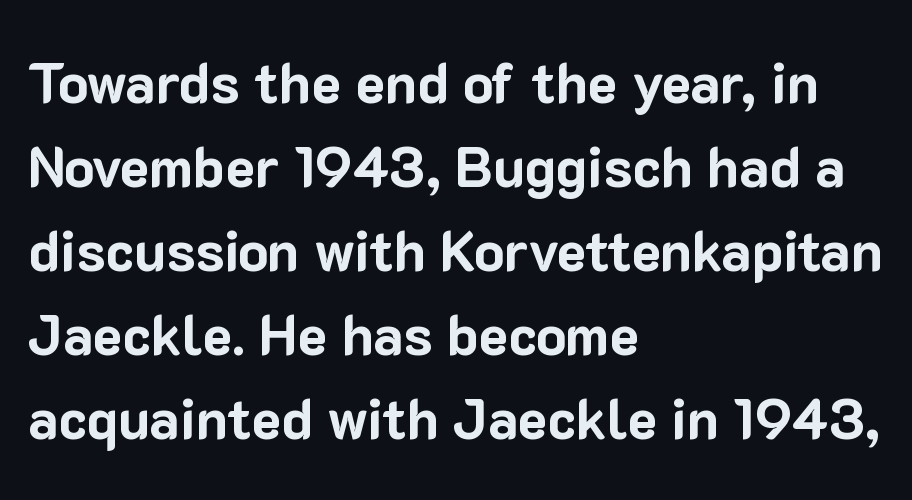
The image shows 56 px bold sans-serif type, upright; set left-aligned, normal line spacing (1.5x), normal letter spacing, not underlined; low stroke contrast and a medium x-height.
